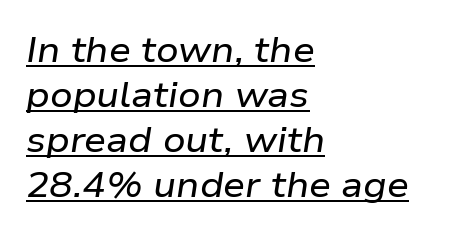
{"italic": "yes", "lean": "right", "slant_degrees": 9, "width": "wide", "stroke_contrast": "low", "x_height": "medium", "monospaced": "no", "underline": "yes", "align": "left", "line_spacing": "normal", "line_spacing_ratio": 1.29, "letter_spacing": "normal", "letter_spacing_em": 0.0, "glyph_px": 35}
